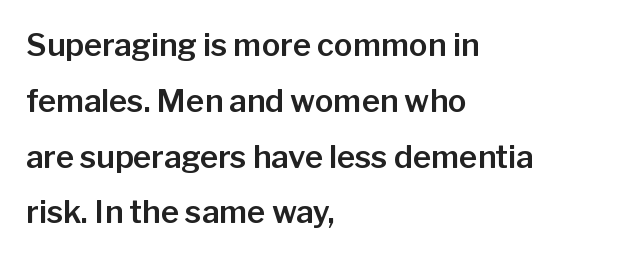
{"serif": "no", "italic": "no", "width": "normal", "stroke_contrast": "low", "x_height": "medium", "monospaced": "no", "underline": "no", "align": "left", "line_spacing_ratio": 1.8, "letter_spacing": "normal", "letter_spacing_em": 0.0, "glyph_px": 31}
